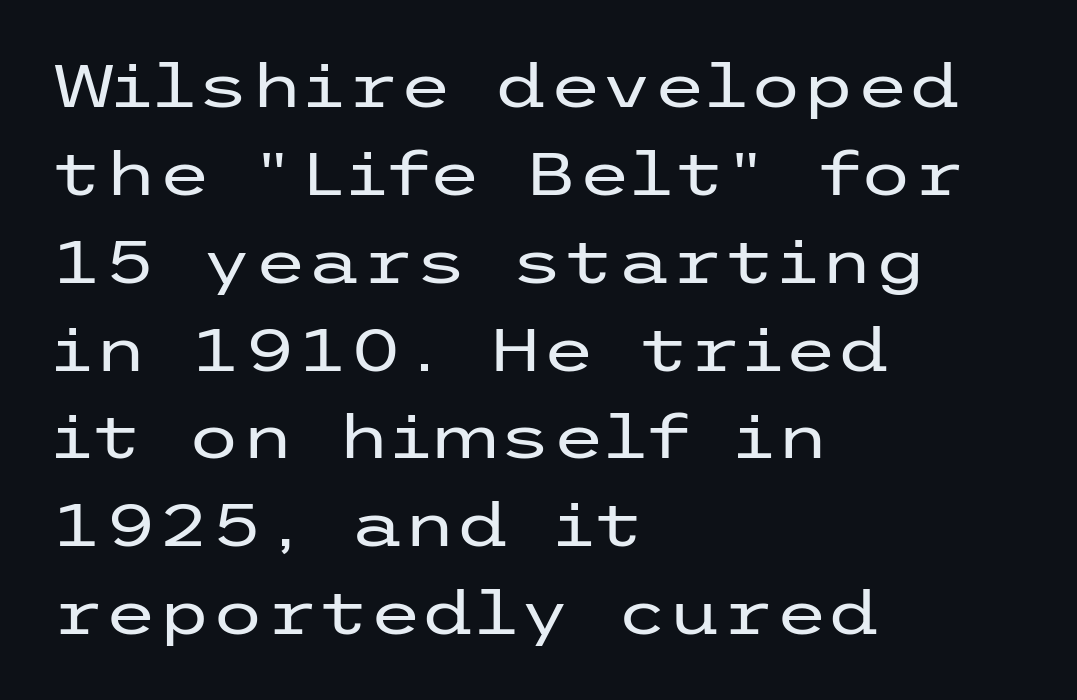
{"serif": "no", "italic": "no", "bold": "no", "weight": "regular", "width": "wide", "stroke_contrast": "low", "x_height": "medium", "underline": "no", "align": "left", "line_spacing": "normal", "line_spacing_ratio": 1.44, "letter_spacing": "normal", "letter_spacing_em": 0.0, "glyph_px": 61}
